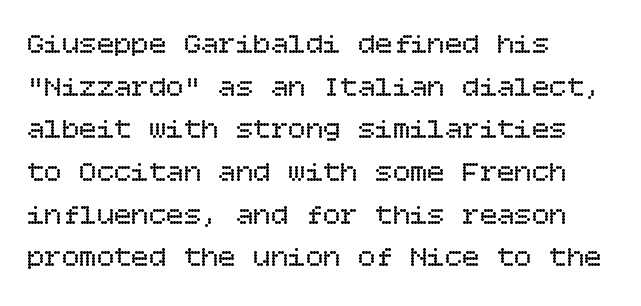
Q: Is the text bold? A: No.
Q: Is the text italic (slanted)? A: No, it is upright.
Q: Is the text underlined? A: No.
Q: How is the paragraph aligned? A: Left-aligned.
Q: Is the spacing between letters normal or unusually wide? A: Normal.
Q: Is the spacing between lines tight, normal or loose? A: Normal.
Q: Width (condensed, normal, or wide)? A: Normal.
Q: Stroke contrast? A: Low.
Q: x-height? A: Large.
